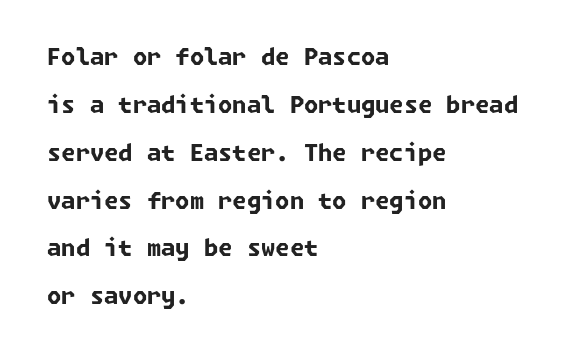
The image shows 23 px bold type; set left-aligned, loose line spacing (2.08x), normal letter spacing, not underlined.
